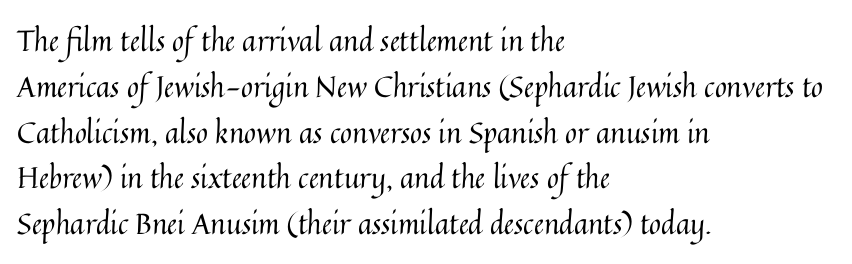
Q: Is the text bold? A: No.
Q: Is the text underlined? A: No.
Q: How is the paragraph aligned? A: Left-aligned.
Q: Is the spacing between letters normal or unusually wide? A: Normal.
Q: Is the spacing between lines tight, normal or loose? A: Normal.
Q: Width (condensed, normal, or wide)? A: Normal.
Q: Stroke contrast? A: Medium.
Q: x-height? A: Medium.
Q: Monospaced? A: No.
